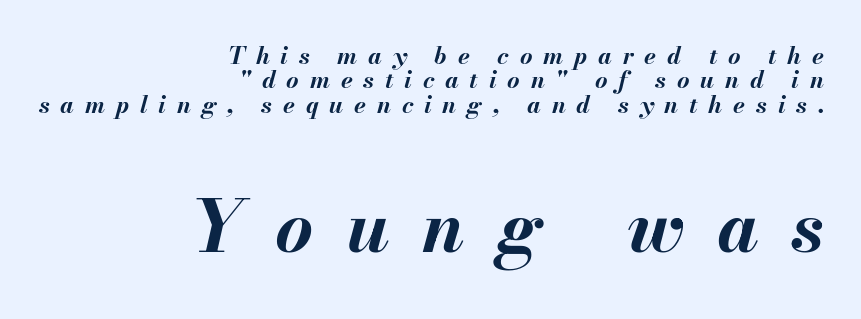
The image shows 73 px bold type, italic (leaning right); set right-aligned, tight line spacing (1.02x), unusually wide letter spacing (+0.45 em), not underlined; the second (bottom) block is 3.04x larger; medium stroke contrast and a small x-height.
